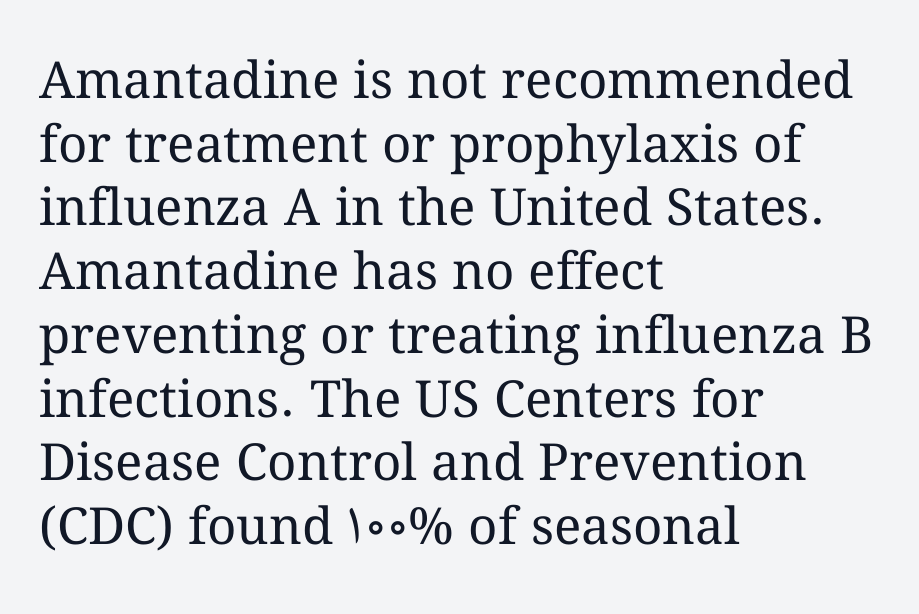
The image shows 51 px regular-weight type, upright; set left-aligned, normal line spacing (1.25x), normal letter spacing, not underlined; medium stroke contrast and a medium x-height.
